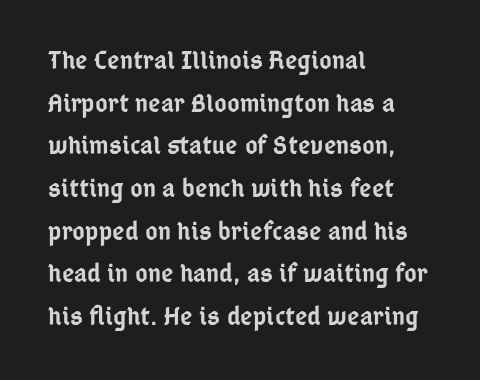
Q: Is the text bold? A: Semi-bold.
Q: Is the text italic (slanted)? A: No, it is upright.
Q: Is the text underlined? A: No.
Q: How is the paragraph aligned? A: Left-aligned.
Q: Is the spacing between letters normal or unusually wide? A: Normal.
Q: Is the spacing between lines tight, normal or loose? A: Normal.
